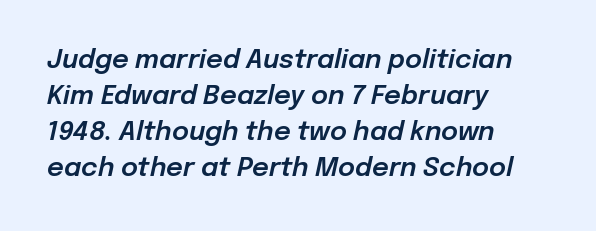
{"italic": "yes", "lean": "right", "slant_degrees": 12, "underline": "no", "align": "left", "line_spacing": "normal", "line_spacing_ratio": 1.39, "letter_spacing": "normal", "letter_spacing_em": 0.0, "glyph_px": 26}
